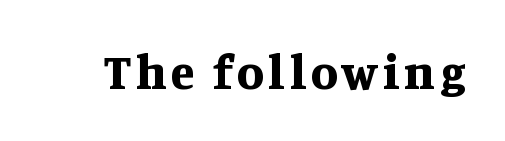
Q: Is the text bold? A: Yes.
Q: Is the text italic (slanted)? A: No, it is upright.
Q: Is the typeface a serif or a sans-serif typeface? A: Serif.
Q: Is the text underlined? A: No.
Q: Width (condensed, normal, or wide)? A: Normal.
Q: Stroke contrast? A: Medium.
Q: x-height? A: Large.
Q: Monospaced? A: No.
